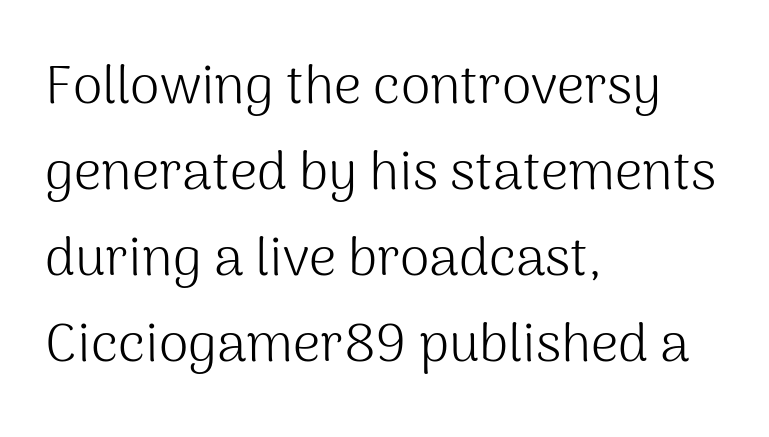
The type family on display is of the sans-serif kind. The letters stand upright; this is a roman face. The paragraph has a hard left edge and a soft right edge. Varying glyph widths throughout — classic text-font behaviour.
